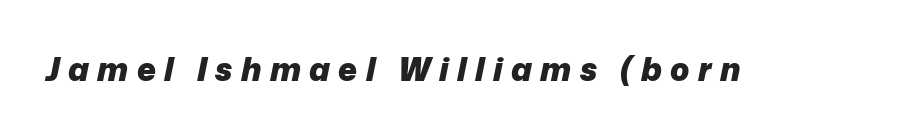
When letters slant like this, we call the style italic. A clean baseline with only descenders dipping below it. The type is letterspaced generously, with wide tracking. This sample has the flowing, uneven cadence of proportional lettering. Bold? Absolutely — the strokes are thick and heavy.
